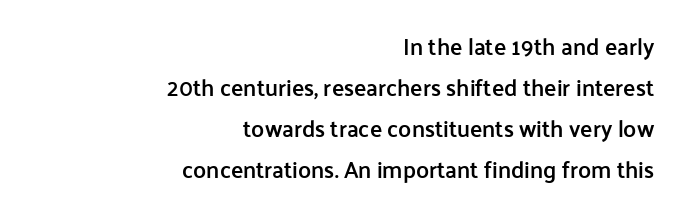
{"italic": "no", "bold": "semi", "underline": "no", "align": "right", "line_spacing_ratio": 1.78, "letter_spacing": "normal", "letter_spacing_em": 0.0, "glyph_px": 23}
